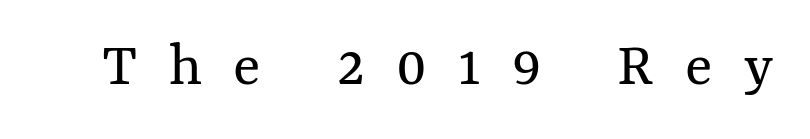
A light-to-regular cut is what we see here. The space beneath each line is pristine and unruled. The letters stand straight up with perfectly vertical stems. There is plenty of visible air inserted between adjacent glyphs.
